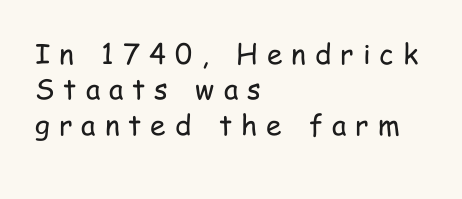
Q: Is the text bold? A: No.
Q: Is the text italic (slanted)? A: No, it is upright.
Q: Is the typeface a serif or a sans-serif typeface? A: Sans-serif.
Q: Is the text underlined? A: No.
Q: How is the paragraph aligned? A: Left-aligned.
Q: Is the spacing between letters normal or unusually wide? A: Unusually wide.
Q: Is the spacing between lines tight, normal or loose? A: Normal.
Q: Width (condensed, normal, or wide)? A: Condensed.
Q: Stroke contrast? A: Low.
Q: x-height? A: Medium.
Q: Monospaced? A: No.
